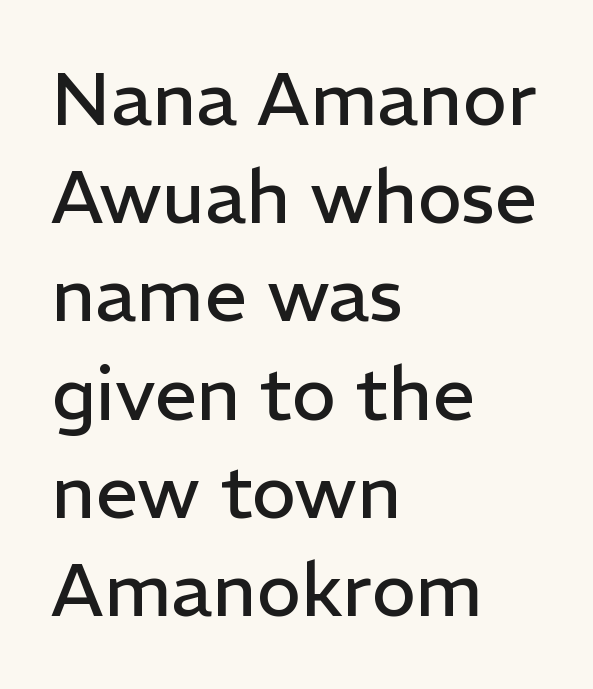
The face used here is proportionally spaced, like ordinary book or web type. Tracking here is standard; glyphs follow each other at the usual distance. Stems and bowls with no extra thickness — not bold. This block has exactly the height ordinary leading produces. The passage shown is not underscored anywhere.
